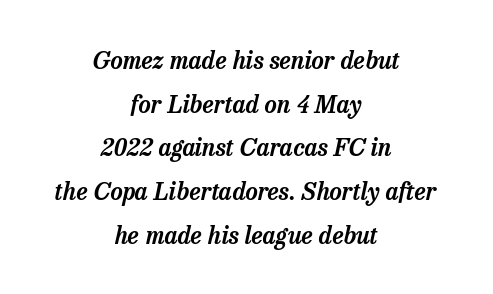
Q: Is the text italic (slanted)? A: Yes, it leans right by about 13 degrees.
Q: Is the text underlined? A: No.
Q: How is the paragraph aligned? A: Centered.
Q: Is the spacing between letters normal or unusually wide? A: Normal.
